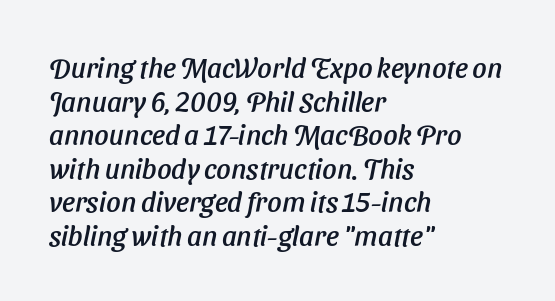
The image shows 28 px text type; set left-aligned, line spacing 1.2x, normal letter spacing, not underlined; low stroke contrast and a medium x-height.
